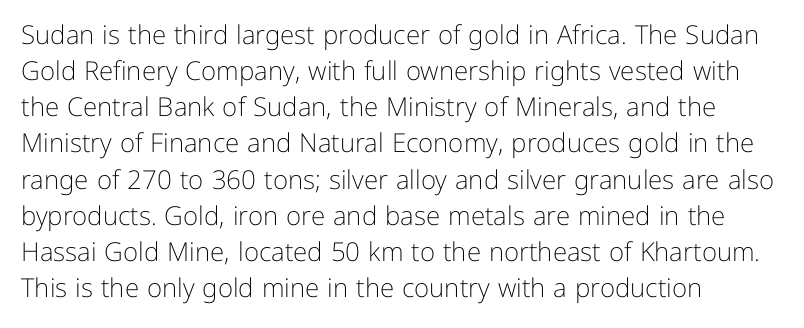
Teacher's note: observe the even left margin — that is flush-left alignment. Students, note that the glyphs here touch the page at normal intervals. Do the letters lean? They stand straight. Descenders hang freely into open space. Stem width sits at or under what a default text font uses.
